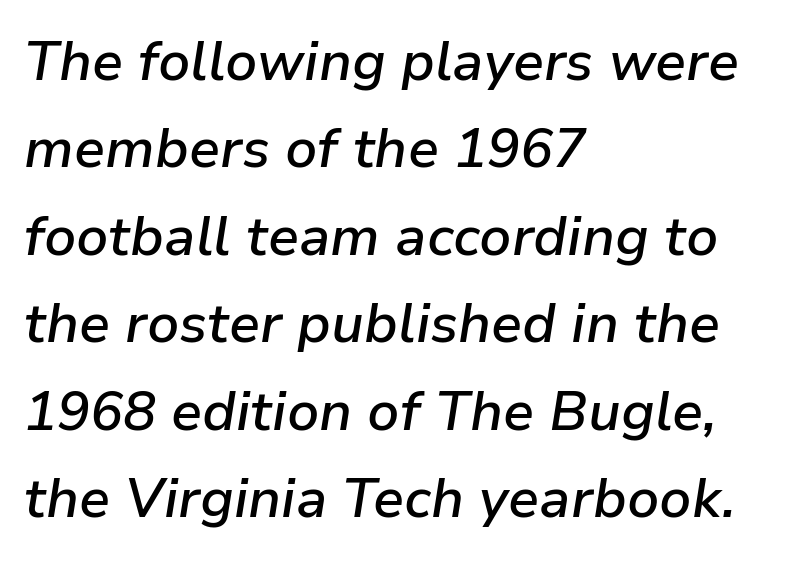
Q: Is the text bold? A: Semi-bold.
Q: Is the text italic (slanted)? A: Yes, it leans right by about 9 degrees.
Q: Is the text underlined? A: No.
Q: How is the paragraph aligned? A: Left-aligned.
Q: Is the spacing between letters normal or unusually wide? A: Normal.
Q: Is the spacing between lines tight, normal or loose? A: Normal.
Q: Width (condensed, normal, or wide)? A: Normal.
Q: Stroke contrast? A: Low.
Q: x-height? A: Medium.
Q: Monospaced? A: No.
